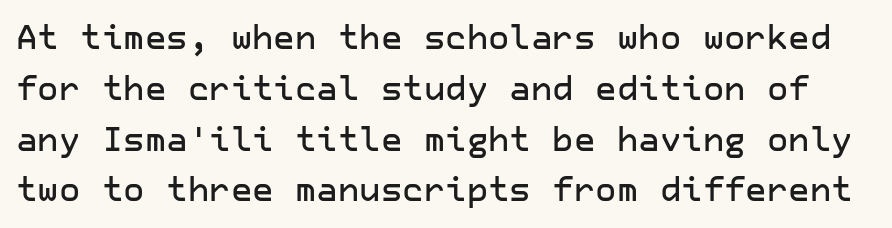
{"serif": "no", "italic": "no", "width": "normal", "stroke_contrast": "low", "x_height": "medium", "underline": "no", "line_spacing": "normal", "line_spacing_ratio": 1.54, "letter_spacing": "normal", "letter_spacing_em": 0.0, "glyph_px": 33}
